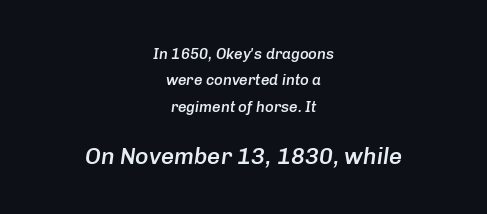
Which margin do the lines hug? Neither — every line sits in the middle. If you drew a line through each stem, it would be angled. In terms of weight, the rendering is demibold, just under bold. Look at the glyph heights: the lower group is clearly the bigger setting. There is no visible air inserted between adjacent glyphs.
